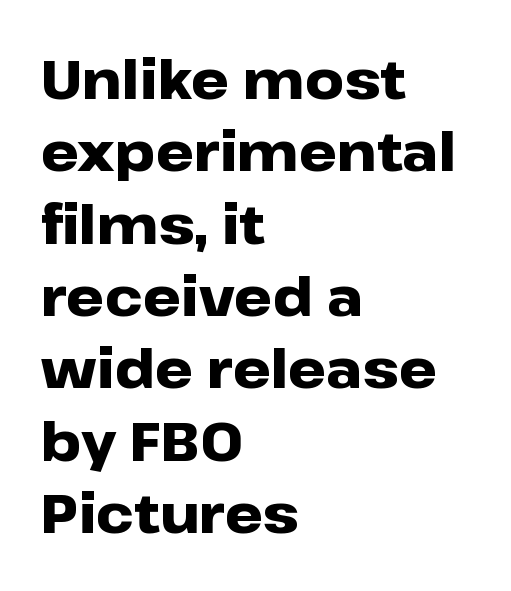
The image shows 54 px heavy, wide sans-serif type, upright; set left-aligned, normal line spacing (1.34x), normal letter spacing, not underlined; low stroke contrast and a medium x-height.
